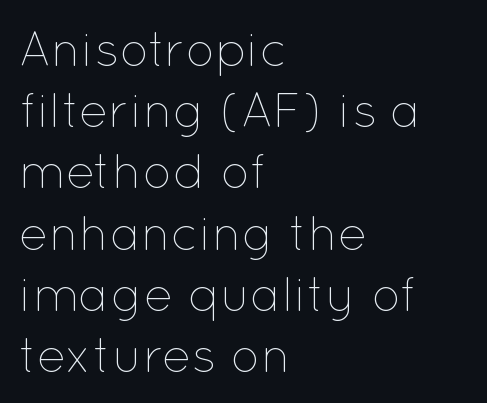
{"italic": "no", "bold": "no", "weight": "thin", "width": "normal", "stroke_contrast": "low", "x_height": "medium", "monospaced": "no", "underline": "no", "align": "left", "line_spacing": "normal", "line_spacing_ratio": 1.25, "letter_spacing": "normal", "letter_spacing_em": 0.0, "glyph_px": 49}
